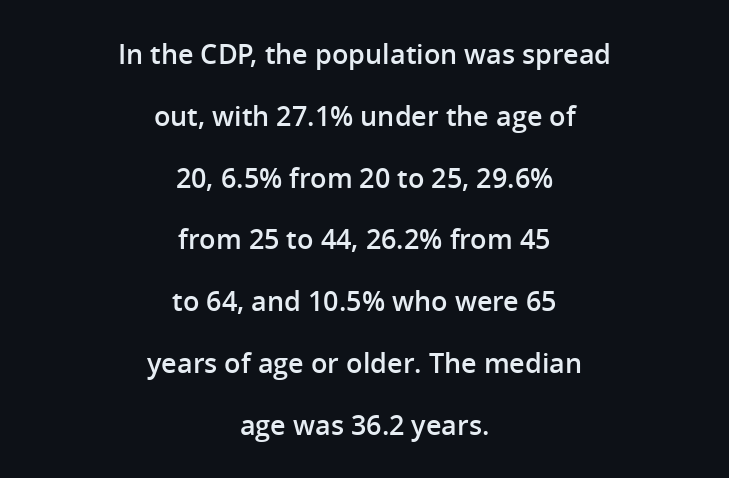
The image shows 27 px text type, upright; set centered, loose line spacing (2.29x), normal letter spacing, not underlined.
